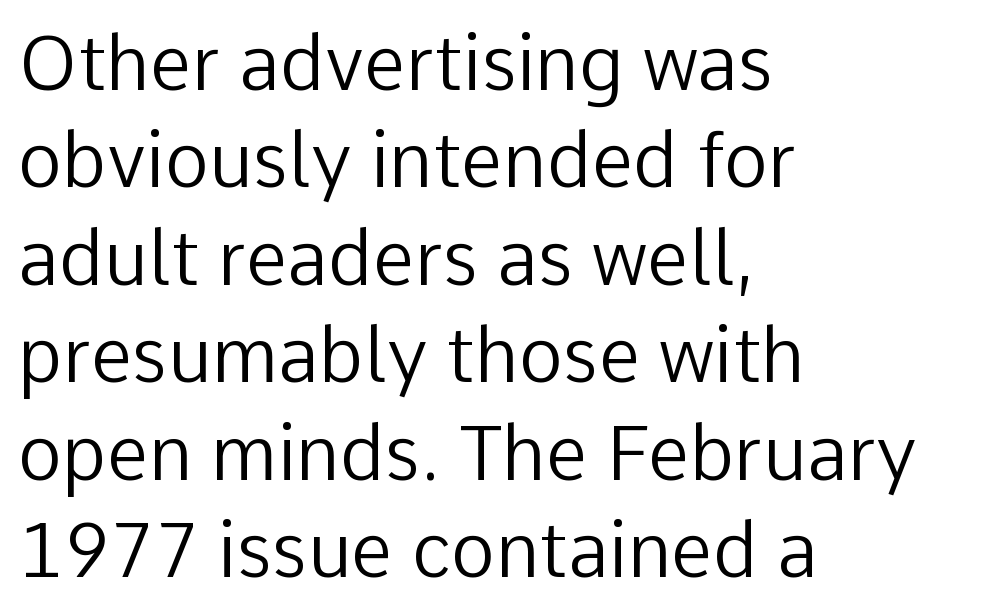
The image shows 75 px regular-weight sans-serif type, upright; set left-aligned, normal line spacing (1.3x), normal letter spacing, not underlined; low stroke contrast and a medium x-height.
